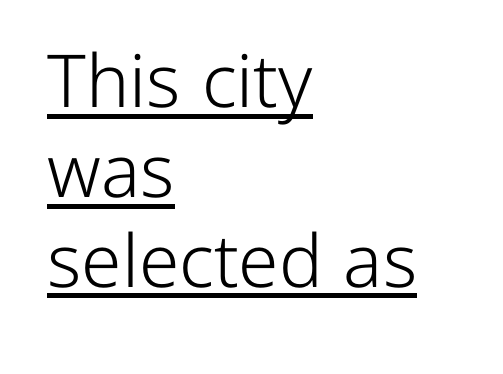
The image shows 73 px light sans-serif type, upright; set left-aligned, line spacing 1.23x, normal letter spacing, underlined; low stroke contrast and a medium x-height.
